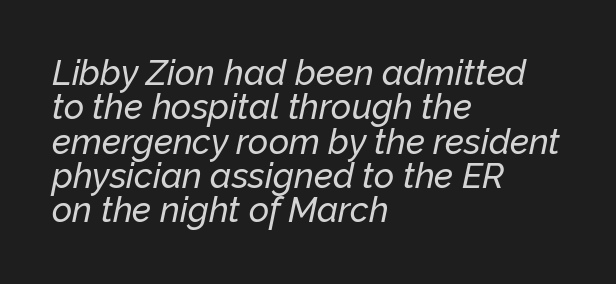
{"italic": "yes", "lean": "right", "slant_degrees": 12, "width": "normal", "stroke_contrast": "low", "x_height": "medium", "monospaced": "no", "underline": "no", "align": "left", "line_spacing": "tight", "line_spacing_ratio": 0.98, "letter_spacing": "normal", "letter_spacing_em": 0.0, "glyph_px": 35}
